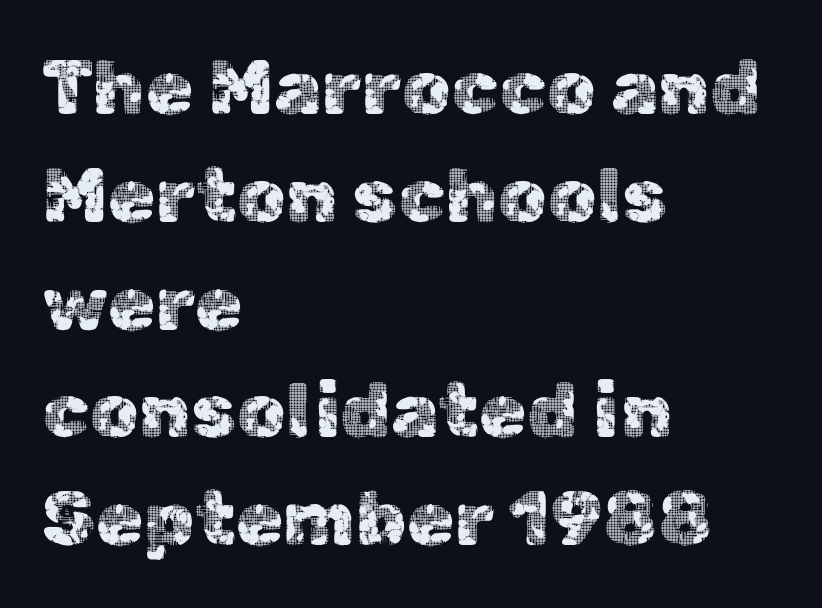
The image shows 77 px sans-serif type, upright; set left-aligned, normal line spacing (1.4x), normal letter spacing, not underlined; a medium x-height.
